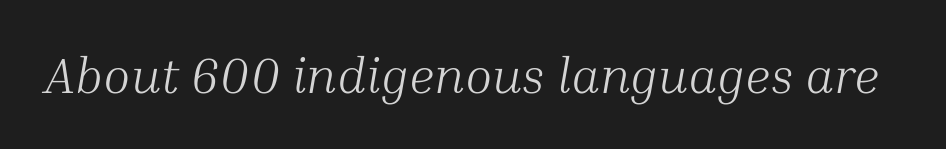
Q: Is the text bold? A: No.
Q: Is the text italic (slanted)? A: Yes, it leans right by about 10 degrees.
Q: Is the typeface a serif or a sans-serif typeface? A: Serif.
Q: Is the text underlined? A: No.
Q: Is the spacing between letters normal or unusually wide? A: Normal.
Q: Width (condensed, normal, or wide)? A: Normal.
Q: Stroke contrast? A: Medium.
Q: x-height? A: Medium.
Q: Monospaced? A: No.
